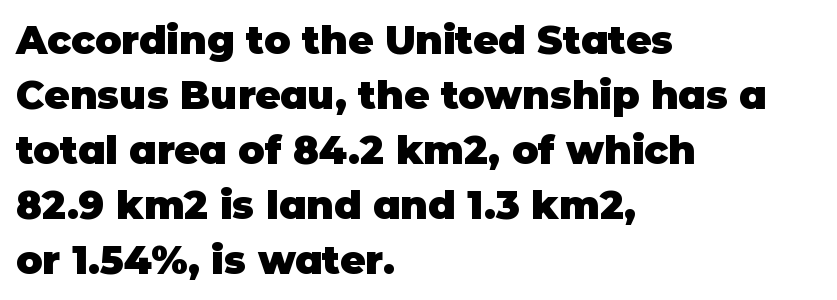
The image shows 39 px heavy sans-serif type, upright; set left-aligned, normal line spacing (1.41x), normal letter spacing, not underlined; low stroke contrast and a large x-height.
